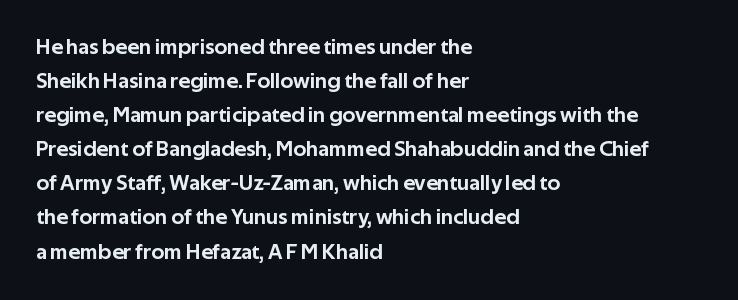
The image shows 22 px text type, upright; set left-aligned, normal line spacing (1.55x), normal letter spacing, not underlined.
